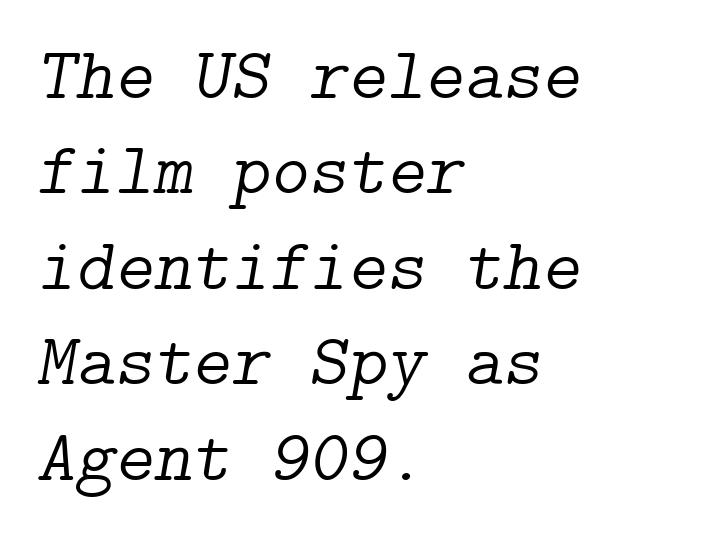
Q: Is the text bold? A: No.
Q: Is the text italic (slanted)? A: Yes, it leans right by about 9 degrees.
Q: Is the typeface a serif or a sans-serif typeface? A: Serif.
Q: Is the text underlined? A: No.
Q: How is the paragraph aligned? A: Left-aligned.
Q: Is the spacing between letters normal or unusually wide? A: Normal.
Q: Is the spacing between lines tight, normal or loose? A: Normal.
Q: Width (condensed, normal, or wide)? A: Normal.
Q: Stroke contrast? A: Low.
Q: x-height? A: Medium.
